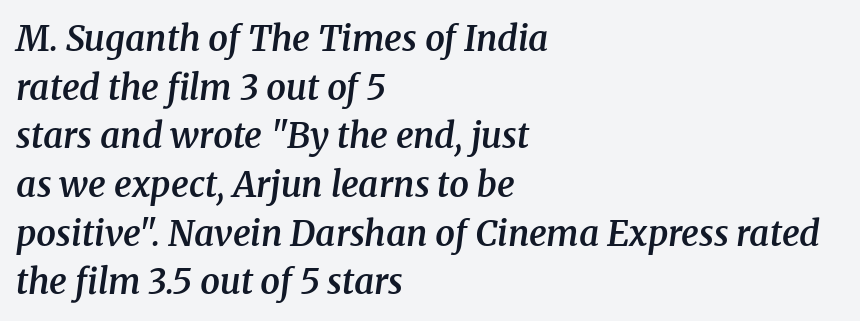
The words here are not underlined. Honestly, the letter spacing is just normal — you wouldn't notice it. In CSS terms this would be text-align: left. The font's italic variant was chosen for this text.
